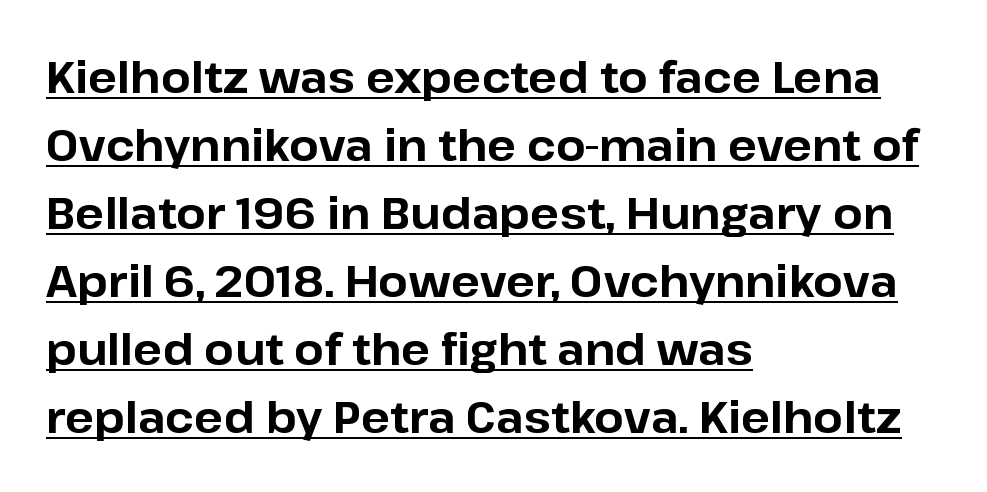
{"serif": "no", "italic": "no", "bold": "yes", "weight": "bold", "width": "normal", "stroke_contrast": "low", "x_height": "medium", "monospaced": "no", "underline": "yes", "align": "left", "line_spacing": "normal", "line_spacing_ratio": 1.58, "letter_spacing": "normal", "letter_spacing_em": 0.0, "glyph_px": 43}
